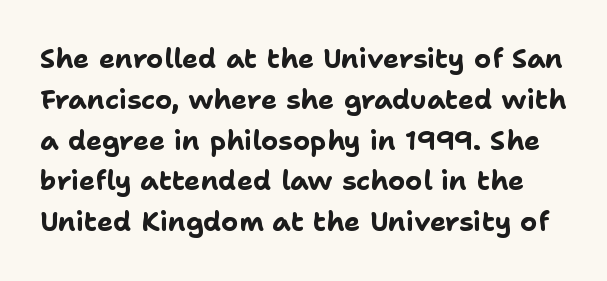
{"italic": "no", "bold": "yes", "underline": "no", "line_spacing": "normal", "line_spacing_ratio": 1.51, "letter_spacing": "normal", "letter_spacing_em": 0.0, "glyph_px": 27}
